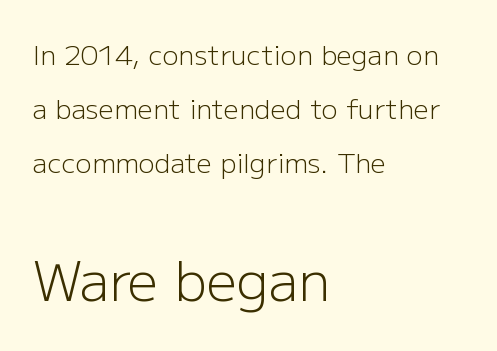
The image shows 54 px light sans-serif type, upright; set left-aligned, loose line spacing (2.0x), normal letter spacing, not underlined; the second (bottom) block is 2.0x larger; low stroke contrast and a medium x-height.
